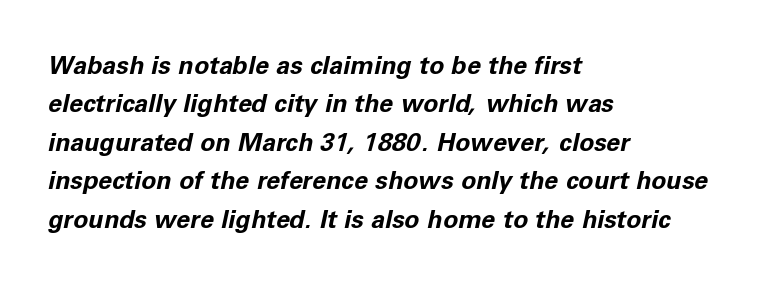
Q: Is the text bold? A: Yes.
Q: Is the text italic (slanted)? A: Yes, it leans right by about 11 degrees.
Q: Is the text underlined? A: No.
Q: How is the paragraph aligned? A: Left-aligned.
Q: Is the spacing between letters normal or unusually wide? A: Normal.
Q: Is the spacing between lines tight, normal or loose? A: Normal.
